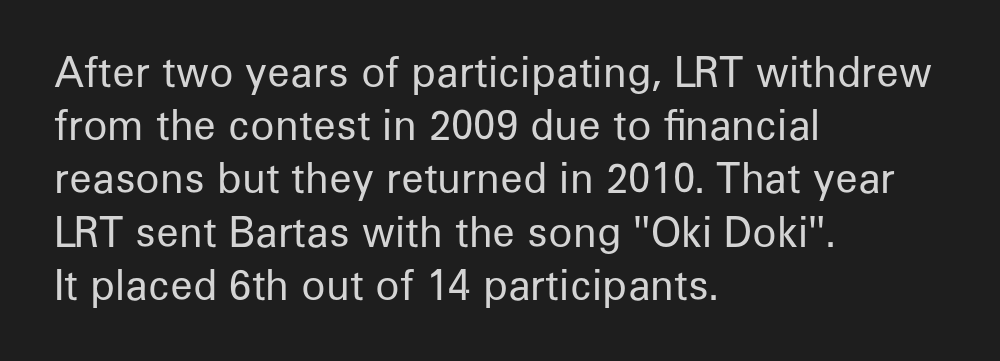
Tracking value appears to be zero — textbook default spacing. Notice how descenders clear the ascenders below comfortably — that's standard leading. The typesetting does not lean heavy: it is not bold. Are there feet on the stems? There aren't — it's a sans.
